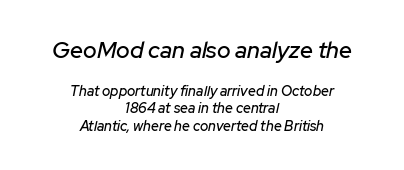
{"italic": "yes", "lean": "right", "slant_degrees": 12, "underline": "no", "align": "center", "line_spacing_ratio": 1.24, "letter_spacing": "normal", "letter_spacing_em": 0.0, "larger_block": "first", "size_ratio": 1.64, "glyph_px": 23}
